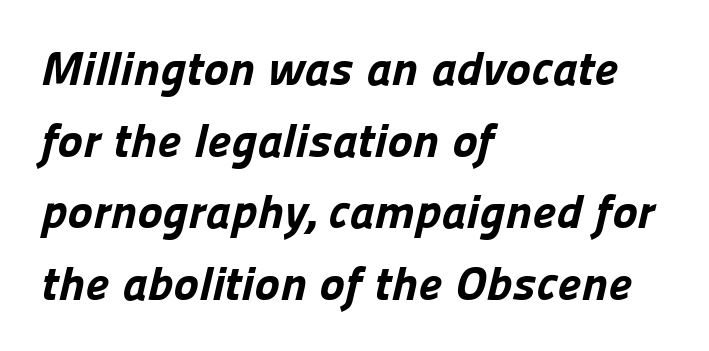
{"serif": "no", "bold": "yes", "weight": "bold", "width": "normal", "stroke_contrast": "low", "x_height": "medium", "monospaced": "no", "underline": "no", "align": "left", "line_spacing": "normal", "line_spacing_ratio": 1.49, "letter_spacing": "normal", "letter_spacing_em": 0.0, "glyph_px": 48}
